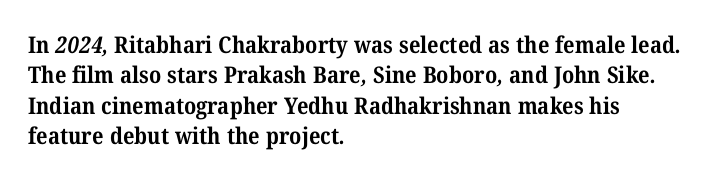
The image shows 23 px bold type; set left-aligned, normal line spacing (1.32x), normal letter spacing, not underlined.
